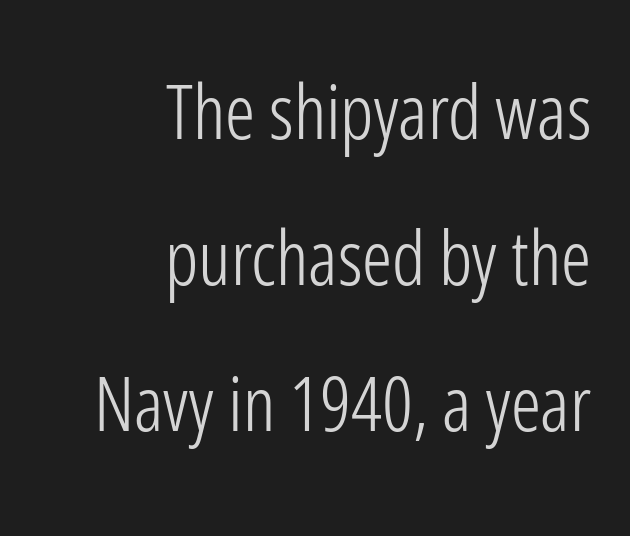
Q: Is the text bold? A: No.
Q: Is the text italic (slanted)? A: No, it is upright.
Q: Is the typeface a serif or a sans-serif typeface? A: Sans-serif.
Q: Is the text underlined? A: No.
Q: How is the paragraph aligned? A: Right-aligned.
Q: Is the spacing between letters normal or unusually wide? A: Normal.
Q: Is the spacing between lines tight, normal or loose? A: Loose.
Q: Width (condensed, normal, or wide)? A: Condensed.
Q: Stroke contrast? A: Low.
Q: x-height? A: Medium.
Q: Monospaced? A: No.
